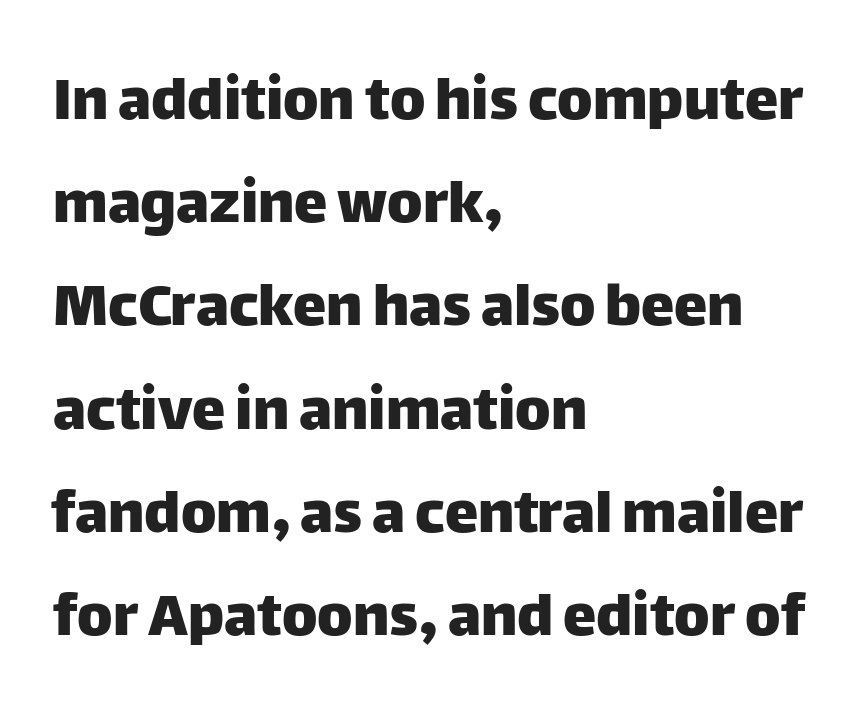
{"serif": "no", "italic": "no", "width": "normal", "stroke_contrast": "low", "x_height": "large", "monospaced": "no", "underline": "no", "align": "left", "line_spacing": "normal", "line_spacing_ratio": 1.54, "letter_spacing": "normal", "letter_spacing_em": 0.0, "glyph_px": 67}
